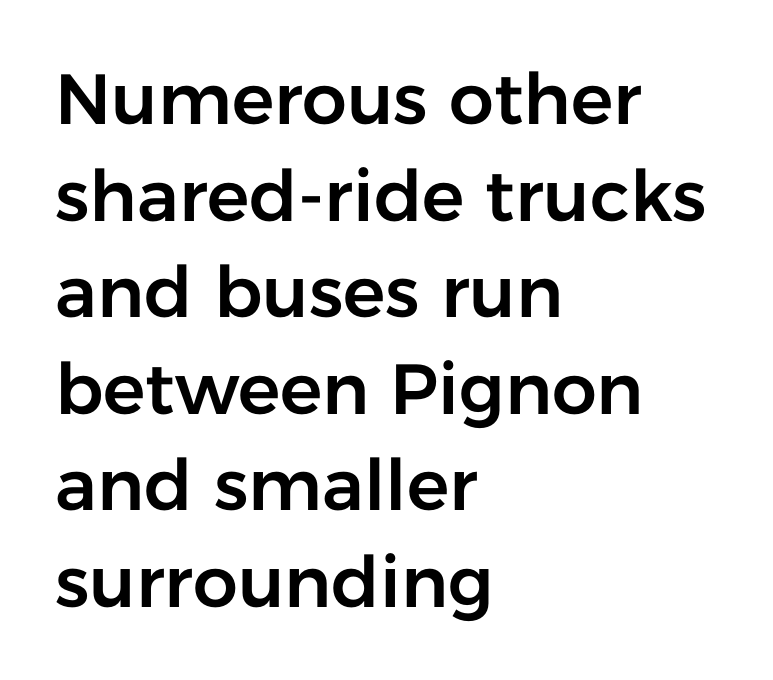
Q: Is the text italic (slanted)? A: No, it is upright.
Q: Is the typeface a serif or a sans-serif typeface? A: Sans-serif.
Q: Is the text underlined? A: No.
Q: How is the paragraph aligned? A: Left-aligned.
Q: Is the spacing between letters normal or unusually wide? A: Normal.
Q: Is the spacing between lines tight, normal or loose? A: Normal.
Q: Width (condensed, normal, or wide)? A: Normal.
Q: Stroke contrast? A: Low.
Q: x-height? A: Medium.
Q: Monospaced? A: No.
